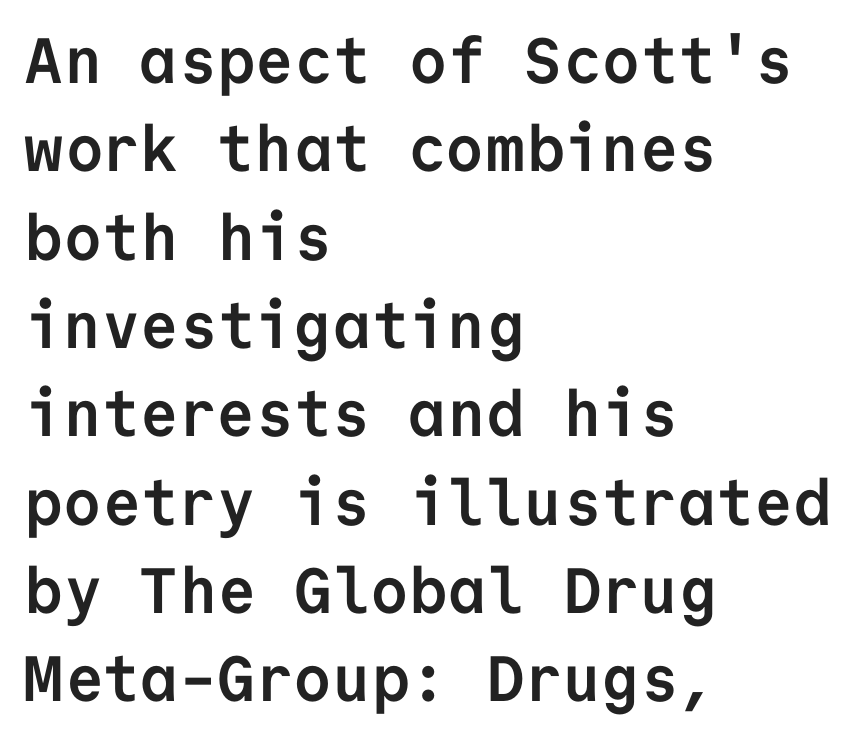
Q: Is the text bold? A: Yes.
Q: Is the text italic (slanted)? A: No, it is upright.
Q: Is the typeface a serif or a sans-serif typeface? A: Sans-serif.
Q: Is the text underlined? A: No.
Q: How is the paragraph aligned? A: Left-aligned.
Q: Is the spacing between letters normal or unusually wide? A: Normal.
Q: Is the spacing between lines tight, normal or loose? A: Normal.
Q: Width (condensed, normal, or wide)? A: Normal.
Q: Stroke contrast? A: Low.
Q: x-height? A: Medium.
Q: Monospaced? A: Yes.
